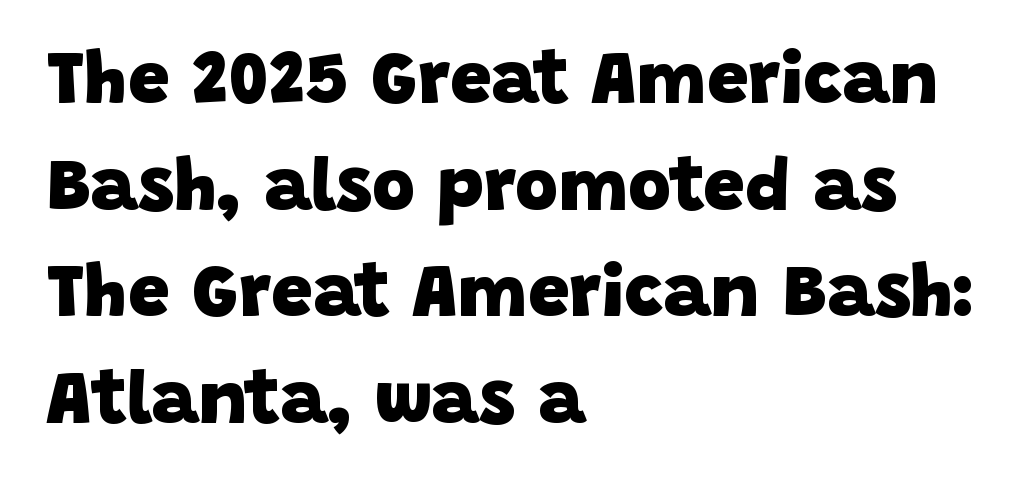
Q: Is the text bold? A: Yes.
Q: Is the typeface a serif or a sans-serif typeface? A: Sans-serif.
Q: Is the text underlined? A: No.
Q: How is the paragraph aligned? A: Left-aligned.
Q: Is the spacing between letters normal or unusually wide? A: Normal.
Q: Is the spacing between lines tight, normal or loose? A: Normal.
Q: Width (condensed, normal, or wide)? A: Normal.
Q: Stroke contrast? A: Low.
Q: x-height? A: Large.
Q: Monospaced? A: No.
